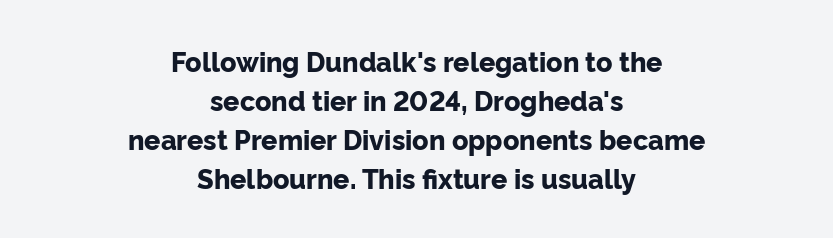
Q: Is the text bold? A: Yes.
Q: Is the text italic (slanted)? A: No, it is upright.
Q: Is the text underlined? A: No.
Q: How is the paragraph aligned? A: Centered.
Q: Is the spacing between letters normal or unusually wide? A: Normal.
Q: Is the spacing between lines tight, normal or loose? A: Normal.
